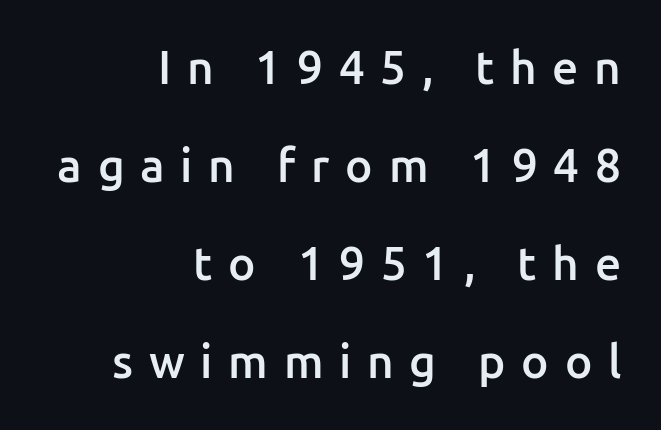
Q: Is the text bold? A: Semi-bold.
Q: Is the text italic (slanted)? A: No, it is upright.
Q: Is the typeface a serif or a sans-serif typeface? A: Sans-serif.
Q: Is the text underlined? A: No.
Q: How is the paragraph aligned? A: Right-aligned.
Q: Is the spacing between letters normal or unusually wide? A: Unusually wide.
Q: Is the spacing between lines tight, normal or loose? A: Loose.
Q: Width (condensed, normal, or wide)? A: Normal.
Q: Stroke contrast? A: Low.
Q: x-height? A: Medium.
Q: Monospaced? A: No.
